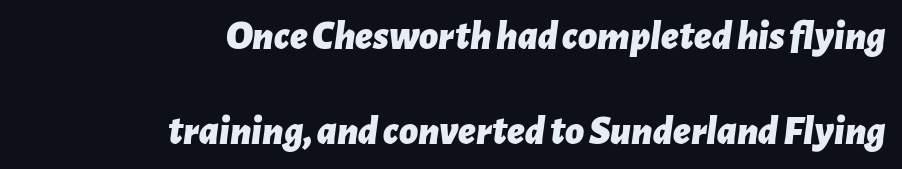
{"italic": "yes", "lean": "right", "slant_degrees": 7, "bold": "yes", "weight": "bold", "width": "normal", "stroke_contrast": "low", "x_height": "medium", "monospaced": "no", "underline": "no", "align": "right", "line_spacing": "loose", "line_spacing_ratio": 2.31, "letter_spacing": "normal", "letter_spacing_em": 0.0, "glyph_px": 41}
